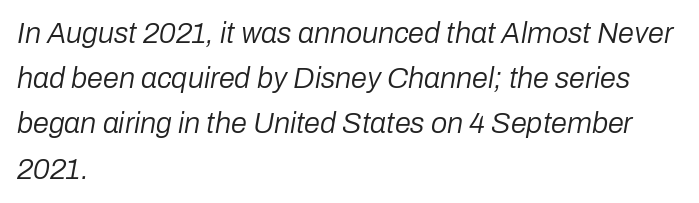
{"italic": "yes", "lean": "right", "slant_degrees": 10, "bold": "no", "weight": "regular", "width": "normal", "stroke_contrast": "low", "x_height": "medium", "monospaced": "no", "underline": "no", "align": "left", "line_spacing": "normal", "line_spacing_ratio": 1.56, "letter_spacing": "normal", "letter_spacing_em": 0.0, "glyph_px": 29}
